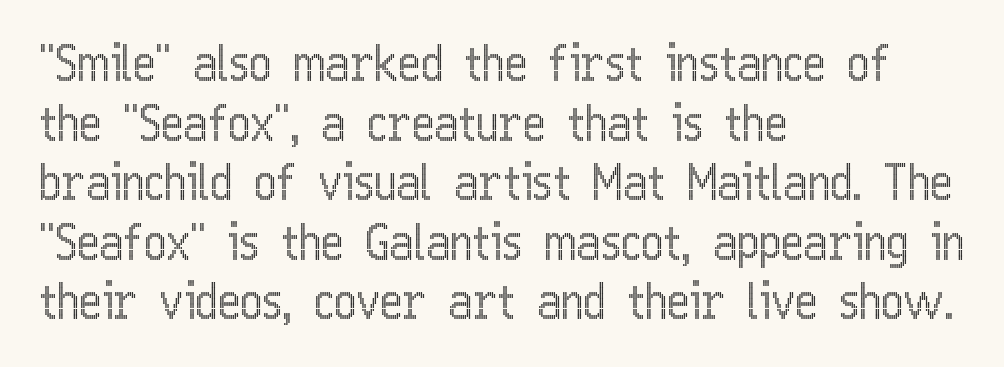
{"italic": "no", "width": "condensed", "x_height": "medium", "monospaced": "no", "underline": "no", "align": "left", "line_spacing_ratio": 1.24, "letter_spacing": "normal", "letter_spacing_em": 0.0, "glyph_px": 48}
